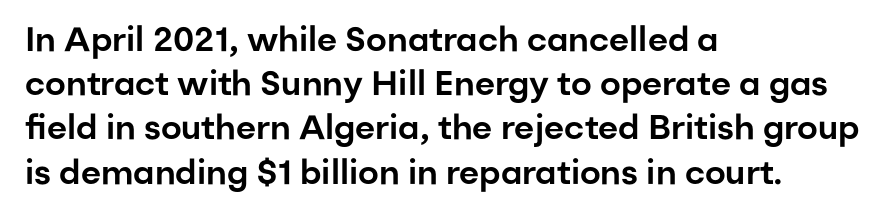
Q: Is the text italic (slanted)? A: No, it is upright.
Q: Is the typeface a serif or a sans-serif typeface? A: Sans-serif.
Q: Is the text underlined? A: No.
Q: How is the paragraph aligned? A: Left-aligned.
Q: Is the spacing between letters normal or unusually wide? A: Normal.
Q: Is the spacing between lines tight, normal or loose? A: Normal.
Q: Width (condensed, normal, or wide)? A: Normal.
Q: Stroke contrast? A: Low.
Q: x-height? A: Medium.
Q: Monospaced? A: No.
